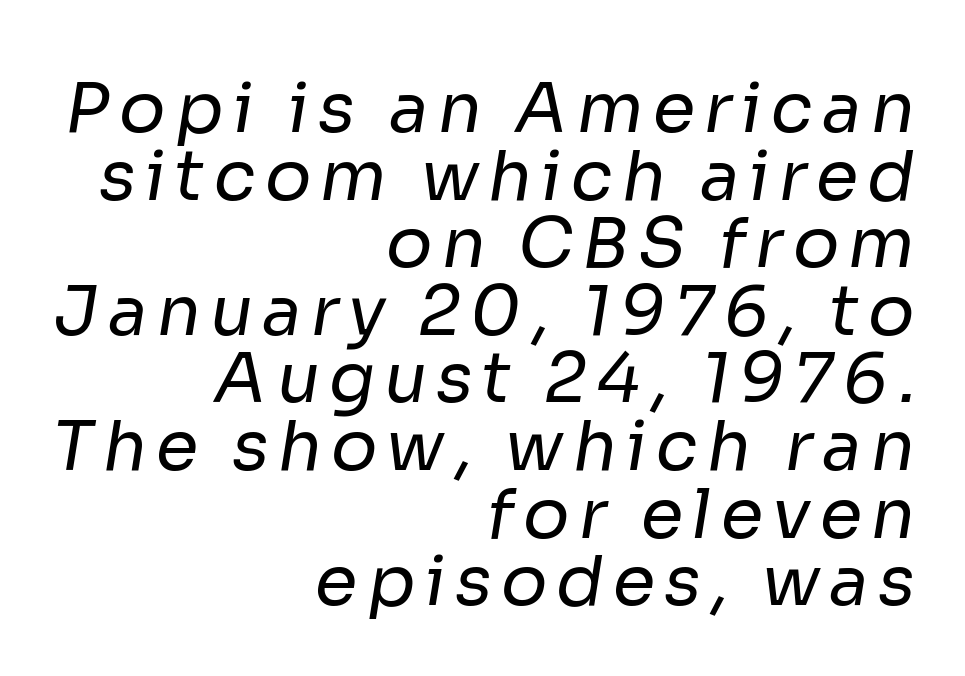
The image shows 69 px regular-weight sans-serif type; set right-aligned, tight line spacing (0.98x), not underlined; low stroke contrast and a medium x-height.
